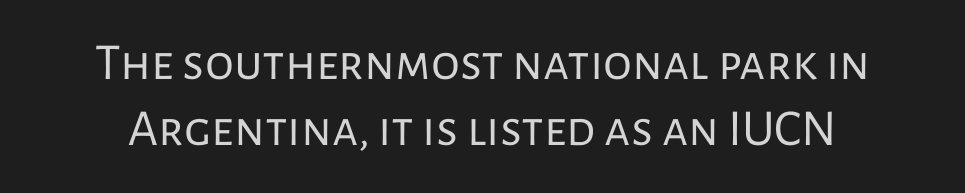
The typography opts for an upright posture over an oblique one. The horizontal fit of the characters is conventional and even. Is this a fixed-width face? No — the glyphs have proportional, varying widths. Descender tails drop into unmarked territory. Grotesque or geometric, the face here clearly has no serifs.
